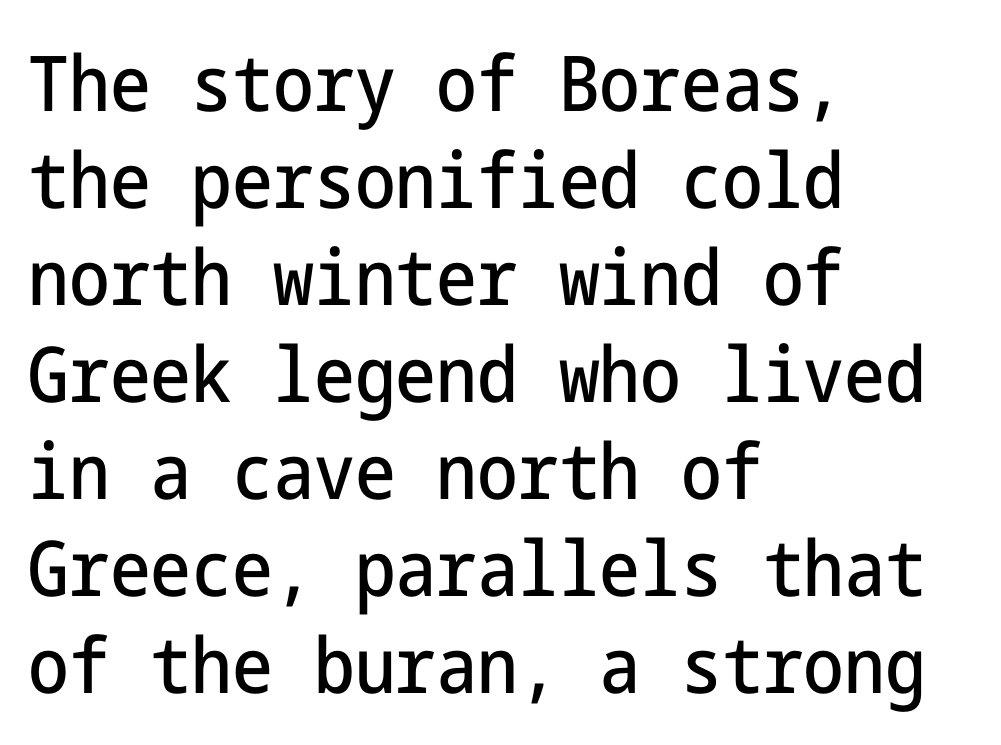
Reading down the column, the eye jumps a familiar distance to each next line. Students, note that the glyphs here touch the page at normal intervals. Does the type have serifs? No, each stem ends abruptly. Short and long lines alike share a common starting point at left. The specimen reads as upright at a glance. Letters rest on an invisible, unmarked baseline.
